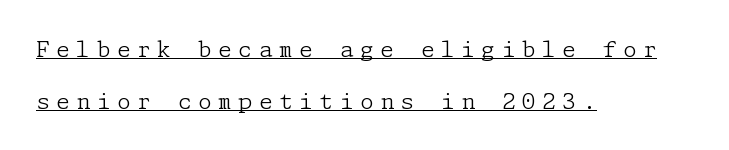
{"italic": "no", "bold": "no", "underline": "yes", "align": "left", "line_spacing": "loose", "line_spacing_ratio": 2.36, "letter_spacing": "wide", "letter_spacing_em": 0.3, "glyph_px": 22}
